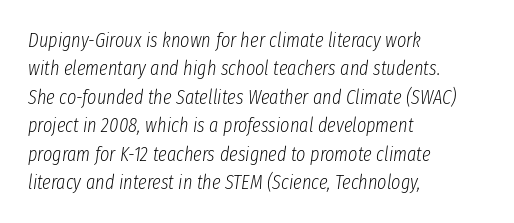
Q: Is the text bold? A: No.
Q: Is the text italic (slanted)? A: Yes, it leans right by about 8 degrees.
Q: Is the text underlined? A: No.
Q: How is the paragraph aligned? A: Left-aligned.
Q: Is the spacing between letters normal or unusually wide? A: Normal.
Q: Is the spacing between lines tight, normal or loose? A: Normal.
